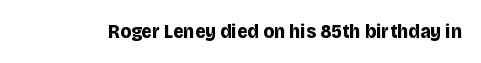
Q: Is the text bold? A: Yes.
Q: Is the text italic (slanted)? A: No, it is upright.
Q: Is the text underlined? A: No.
Q: Is the spacing between letters normal or unusually wide? A: Normal.
